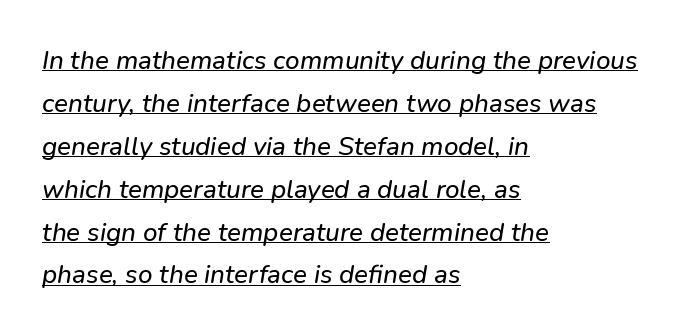
{"italic": "yes", "lean": "right", "slant_degrees": 9, "underline": "yes", "align": "left", "line_spacing": "normal", "line_spacing_ratio": 1.65, "letter_spacing": "normal", "letter_spacing_em": 0.0, "glyph_px": 26}
